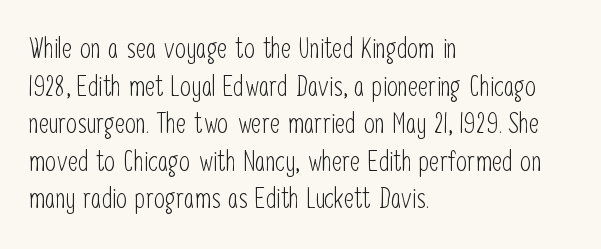
Q: Is the text bold? A: No.
Q: Is the text italic (slanted)? A: No, it is upright.
Q: Is the typeface a serif or a sans-serif typeface? A: Sans-serif.
Q: Is the text underlined? A: No.
Q: How is the paragraph aligned? A: Left-aligned.
Q: Is the spacing between letters normal or unusually wide? A: Normal.
Q: Is the spacing between lines tight, normal or loose? A: Normal.
Q: Width (condensed, normal, or wide)? A: Condensed.
Q: Stroke contrast? A: Low.
Q: x-height? A: Medium.
Q: Monospaced? A: No.
